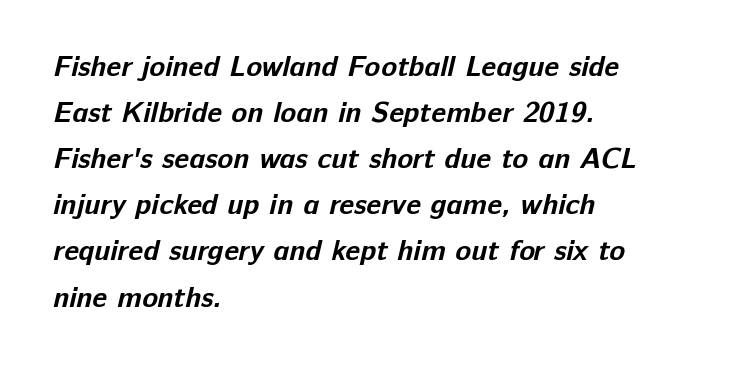
Q: Is the text bold? A: Yes.
Q: Is the typeface a serif or a sans-serif typeface? A: Sans-serif.
Q: Is the text underlined? A: No.
Q: How is the paragraph aligned? A: Left-aligned.
Q: Is the spacing between letters normal or unusually wide? A: Normal.
Q: Is the spacing between lines tight, normal or loose? A: Normal.
Q: Width (condensed, normal, or wide)? A: Normal.
Q: Stroke contrast? A: Low.
Q: x-height? A: Medium.
Q: Monospaced? A: No.
